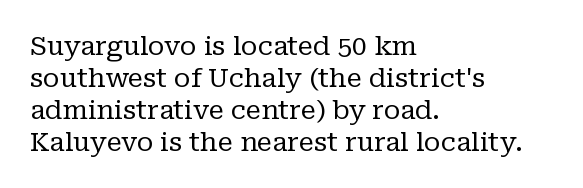
The passage shown is not underscored anywhere. Words appear dense and cohesive because spacing is normal. Alignment: flush left. Unlike italic type, these characters show no tilt at all.
